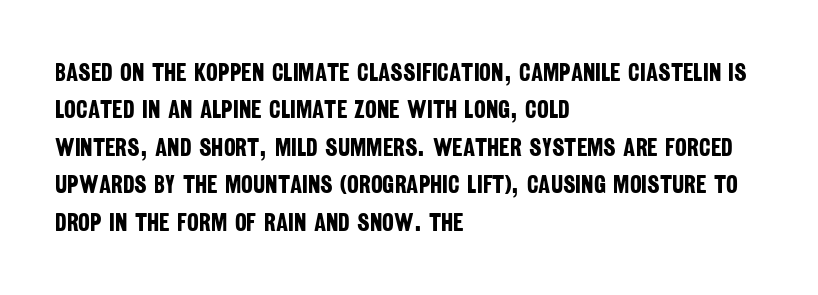
Q: Is the text bold? A: Yes.
Q: Is the text underlined? A: No.
Q: How is the paragraph aligned? A: Left-aligned.
Q: Is the spacing between letters normal or unusually wide? A: Normal.
Q: Is the spacing between lines tight, normal or loose? A: Normal.
